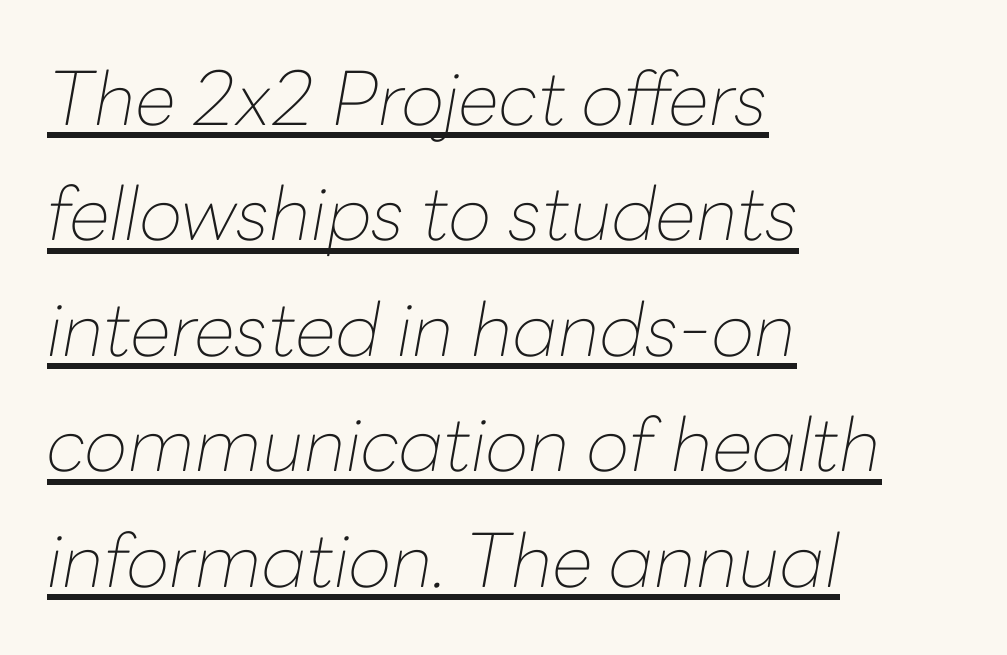
Yep, that's italic — everything's leaning. The passage shown is typed in a proportional face where columns would drift. Glance below the letters and you will spot a drawn line. The characters are drawn with everyday or finer stroke widths.
